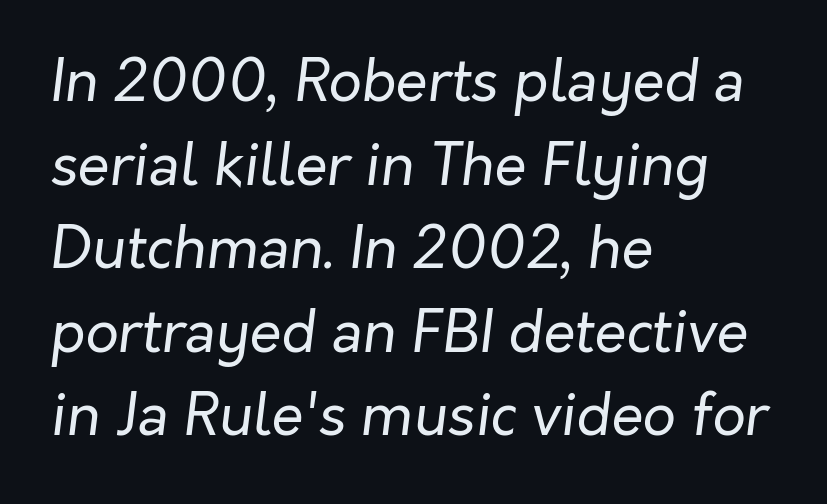
Q: Is the text bold? A: No.
Q: Is the text italic (slanted)? A: Yes, it leans right by about 7 degrees.
Q: Is the text underlined? A: No.
Q: How is the paragraph aligned? A: Left-aligned.
Q: Is the spacing between letters normal or unusually wide? A: Normal.
Q: Is the spacing between lines tight, normal or loose? A: Normal.
Q: Width (condensed, normal, or wide)? A: Normal.
Q: Stroke contrast? A: Low.
Q: x-height? A: Medium.
Q: Monospaced? A: No.
